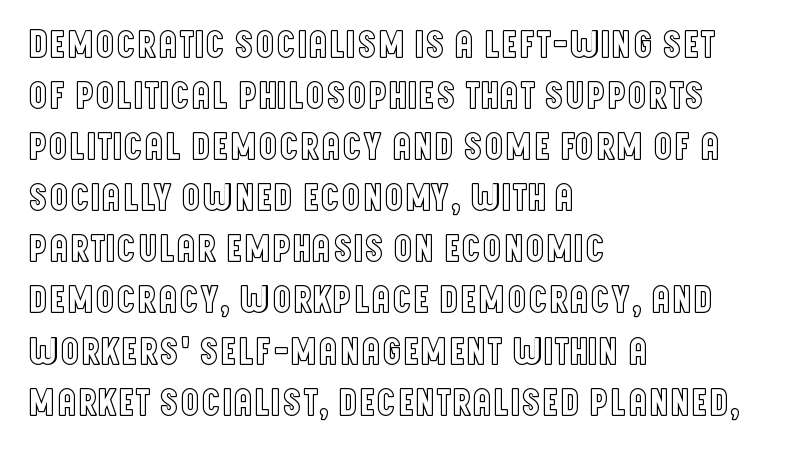
{"italic": "no", "width": "condensed", "x_height": "large", "monospaced": "no", "underline": "no", "align": "left", "line_spacing": "normal", "line_spacing_ratio": 1.31, "letter_spacing": "normal", "letter_spacing_em": 0.0, "glyph_px": 39}
